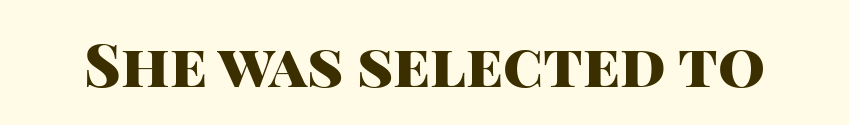
Tall strokes in this sample are plumb rather than angled. This sample has the flowing, uneven cadence of proportional lettering. The rendering shows plain stroke endings on the letterforms — a sans-serif design. Observe the ordinary spacing: letters are neighbours, not strangers. Letters rest on an invisible, unmarked baseline. Students, this is bold: see how much ink each stroke carries.
